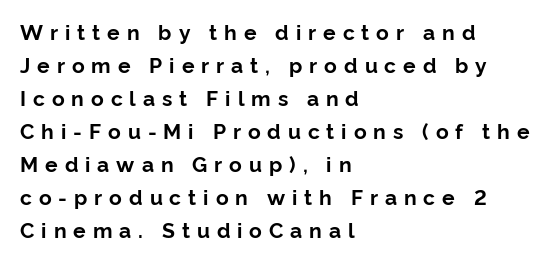
This rendering features lettering with no underline. Words appear elongated and porous because spacing is wide. Heft: maximum for text — a bold. The line-height multiplier appears to be the usual default. Each line starts at the same left margin while the right side varies. Tall strokes in this sample are plumb rather than angled.
